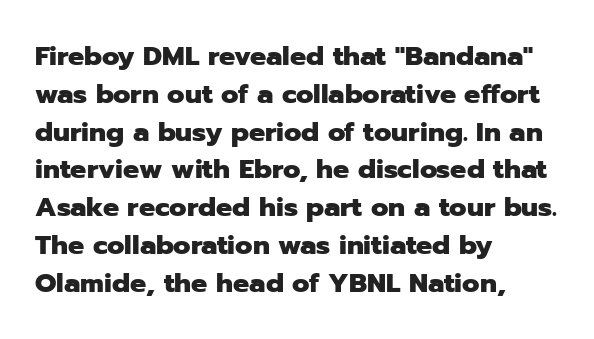
Line spacing here is normal. The baseline area is clear. This sample uses an upright cut, with every glyph sitting square on the baseline. These lines keep a tight, regular rhythm from letter to letter. Line beginnings align vertically; line endings do not.
